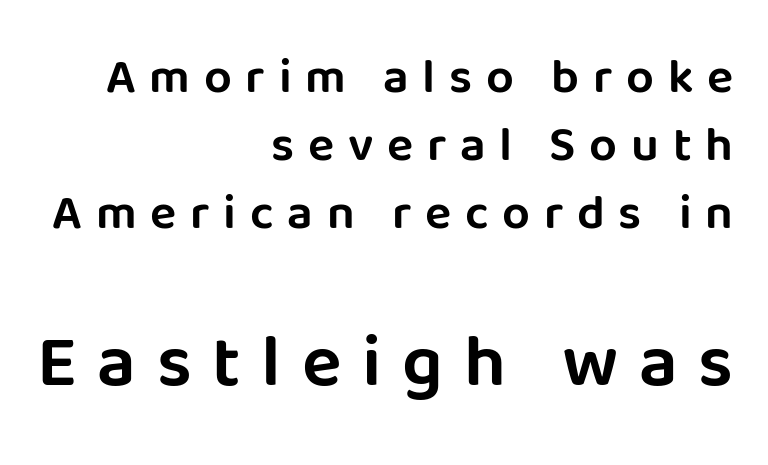
Underlining? Definitely not there. You could only call the tracking loose — the letters float apart. Nope, not italic — everything's standing straight. Does the copy run flush right? Yes — the right margin is perfectly even. If you squint, the bottom block still reads clearly — it's the larger of the two.
